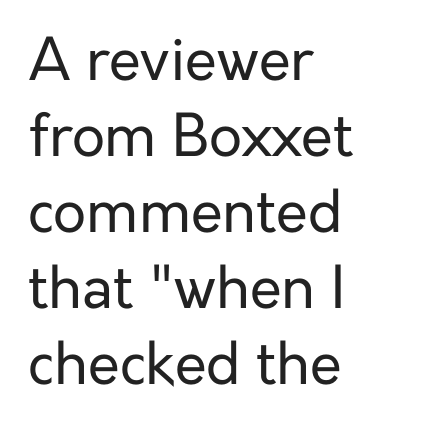
{"serif": "no", "italic": "no", "bold": "no", "weight": "regular", "width": "normal", "stroke_contrast": "low", "x_height": "medium", "monospaced": "no", "underline": "no", "align": "left", "line_spacing": "normal", "line_spacing_ratio": 1.31, "letter_spacing": "normal", "letter_spacing_em": 0.0, "glyph_px": 58}
